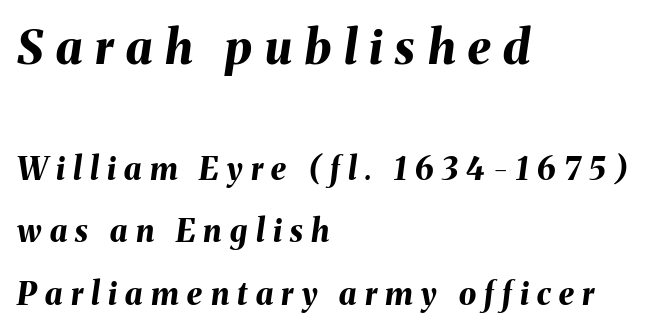
The image shows 47 px bold type, italic (leaning right); set left-aligned, loose line spacing (2.01x), unusually wide letter spacing (+0.27 em), not underlined; the first (top) block is 1.52x larger; medium stroke contrast and a medium x-height.
